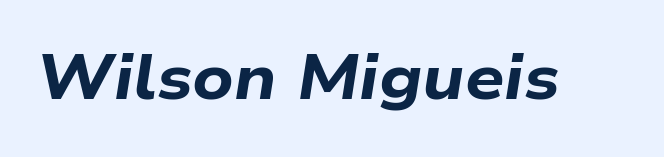
The image shows 62 px bold, wide type, italic (leaning right); set normal letter spacing, not underlined; low stroke contrast and a medium x-height.
